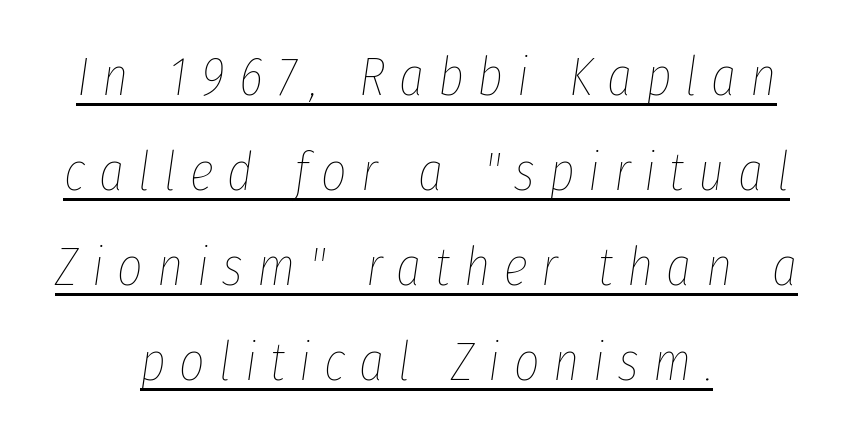
{"italic": "yes", "lean": "right", "slant_degrees": 8, "bold": "no", "weight": "thin", "width": "condensed", "stroke_contrast": "low", "x_height": "medium", "monospaced": "no", "underline": "yes", "align": "center", "line_spacing_ratio": 1.73, "letter_spacing": "wide", "letter_spacing_em": 0.25, "glyph_px": 55}
